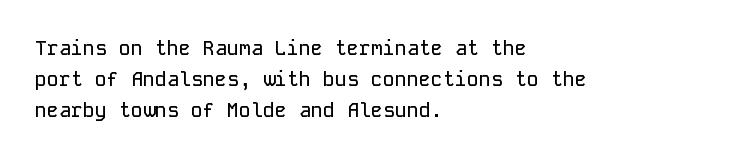
The image shows 20 px text type, upright; set left-aligned, normal line spacing (1.54x), normal letter spacing, not underlined.
